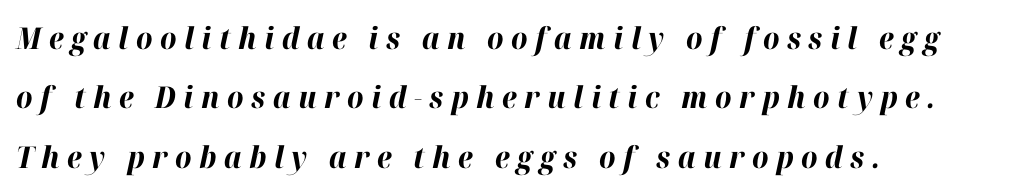
The image shows 30 px bold type, italic (leaning right); set left-aligned, loose line spacing (1.98x), unusually wide letter spacing (+0.25 em), not underlined; high stroke contrast and a medium x-height.
